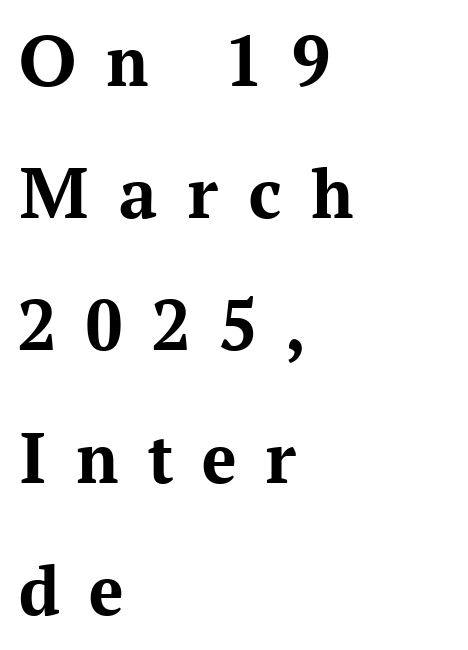
Q: Is the text bold? A: Yes.
Q: Is the text italic (slanted)? A: No, it is upright.
Q: Is the typeface a serif or a sans-serif typeface? A: Serif.
Q: Is the text underlined? A: No.
Q: How is the paragraph aligned? A: Left-aligned.
Q: Is the spacing between letters normal or unusually wide? A: Unusually wide.
Q: Width (condensed, normal, or wide)? A: Normal.
Q: Stroke contrast? A: Medium.
Q: x-height? A: Medium.
Q: Monospaced? A: No.
